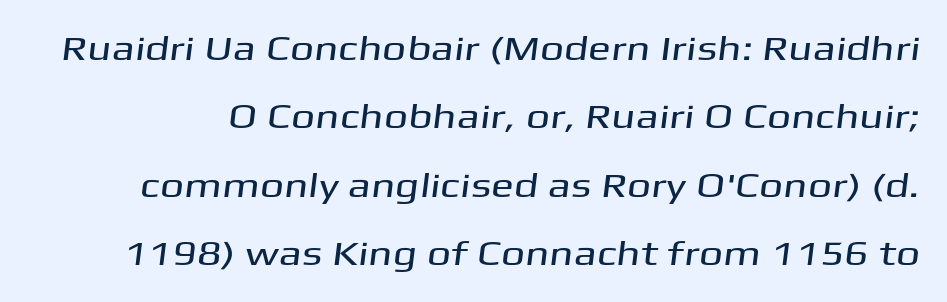
What stands out about the letter spacing? Nothing — it is the standard amount. Descenders are the only things crossing below the line. Widely set lines give the paragraph a tall, airy silhouette. These lines are rendered in a variable-pitch font.
